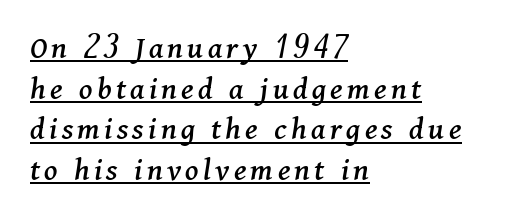
The passage shown leans; its letterforms are oblique. This sample is left-justified, so line endings fall wherever the words run out. These characters rest on top of a visible drawn line. Little horizontal feet cap the strokes, marking this as serif type. Is this a fixed-width face? No — the glyphs have proportional, varying widths.
